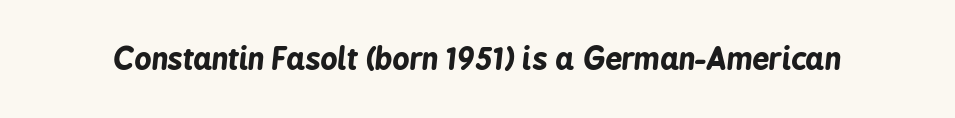
Does extra space separate the letters? No, they use regular spacing. Nobody drew a line under any word here. Emphasis by weight is at full strength: bold. The face used here is proportionally spaced, like ordinary book or web type. The specimen reads as italic at a glance.
